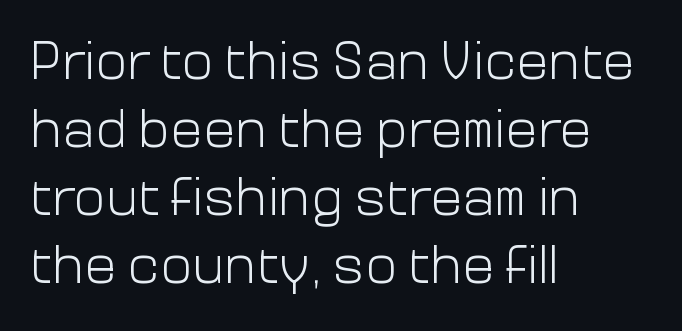
These lines are composed in type without serifs. Counters stay open thanks to moderate or lighter strokes. Lines of text with bare space underneath. Characters remain perfectly vertical along every line. Regarding leading, the lines here are spaced in the standard way. A typesetter would call this proportional, since set widths differ per character.
